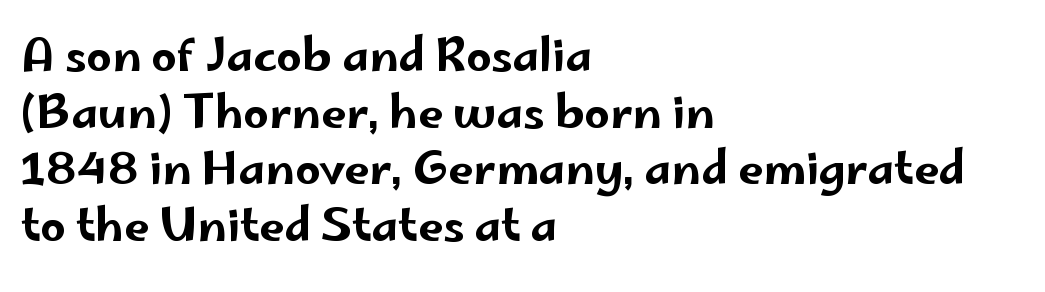
The image shows 45 px wide sans-serif type, upright; set left-aligned, normal line spacing (1.26x), normal letter spacing, not underlined; low stroke contrast and a small x-height.
